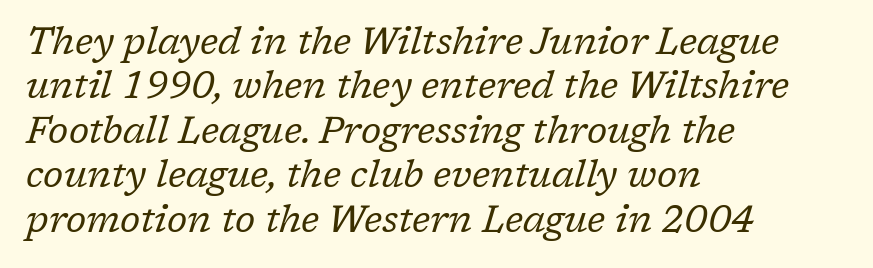
{"serif": "yes", "italic": "yes", "lean": "right", "slant_degrees": 17, "bold": "no", "weight": "regular", "width": "normal", "stroke_contrast": "low", "x_height": "medium", "monospaced": "no", "underline": "no", "align": "left", "line_spacing_ratio": 1.2, "letter_spacing": "normal", "letter_spacing_em": 0.0, "glyph_px": 37}
